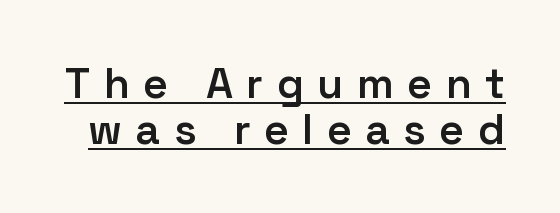
{"serif": "no", "italic": "no", "bold": "semi", "weight": "semibold", "width": "normal", "stroke_contrast": "low", "x_height": "medium", "monospaced": "no", "underline": "yes", "line_spacing": "tight", "line_spacing_ratio": 1.07, "letter_spacing": "wide", "letter_spacing_em": 0.31, "glyph_px": 43}
